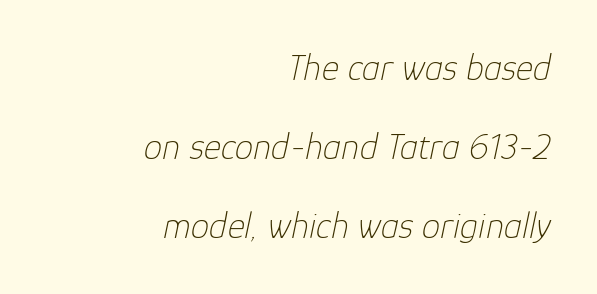
Q: Is the text bold? A: No.
Q: Is the text italic (slanted)? A: Yes, it leans right by about 12 degrees.
Q: Is the text underlined? A: No.
Q: How is the paragraph aligned? A: Right-aligned.
Q: Is the spacing between letters normal or unusually wide? A: Normal.
Q: Is the spacing between lines tight, normal or loose? A: Loose.
Q: Width (condensed, normal, or wide)? A: Normal.
Q: Stroke contrast? A: Low.
Q: x-height? A: Medium.
Q: Monospaced? A: No.
